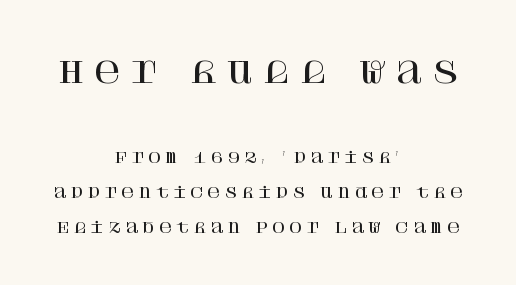
Does the copy run flush right? No — it is centered line by line. Each new line begins a long way beneath the previous one. The font family rendered here belongs to the serif group. Compare the two chunks: the upper has the greater cap height. You could only call the tracking loose — the letters float apart. The typography opts for an upright posture over an oblique one.
